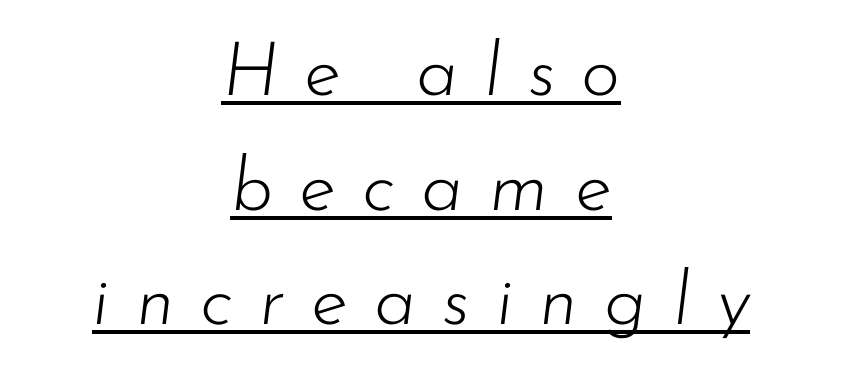
{"italic": "yes", "lean": "right", "slant_degrees": 7, "bold": "no", "weight": "light", "width": "normal", "stroke_contrast": "low", "x_height": "small", "monospaced": "no", "underline": "yes", "align": "center", "line_spacing": "normal", "line_spacing_ratio": 1.53, "letter_spacing": "wide", "letter_spacing_em": 0.35, "glyph_px": 75}
